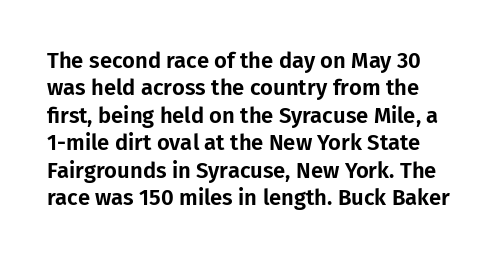
The line texture is even and compact thanks to regular tracking. This block has exactly the height ordinary leading produces. Italic? Not at all — the glyphs are vertical. Underlining? Definitely not there.
